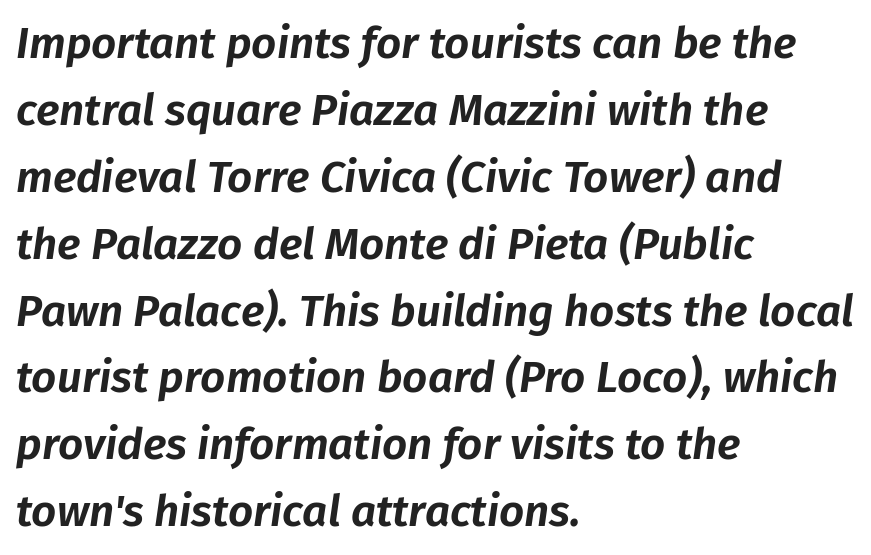
{"italic": "yes", "lean": "right", "slant_degrees": 8, "width": "normal", "stroke_contrast": "low", "x_height": "medium", "monospaced": "no", "underline": "no", "align": "left", "line_spacing": "normal", "line_spacing_ratio": 1.52, "letter_spacing": "normal", "letter_spacing_em": 0.0, "glyph_px": 44}
